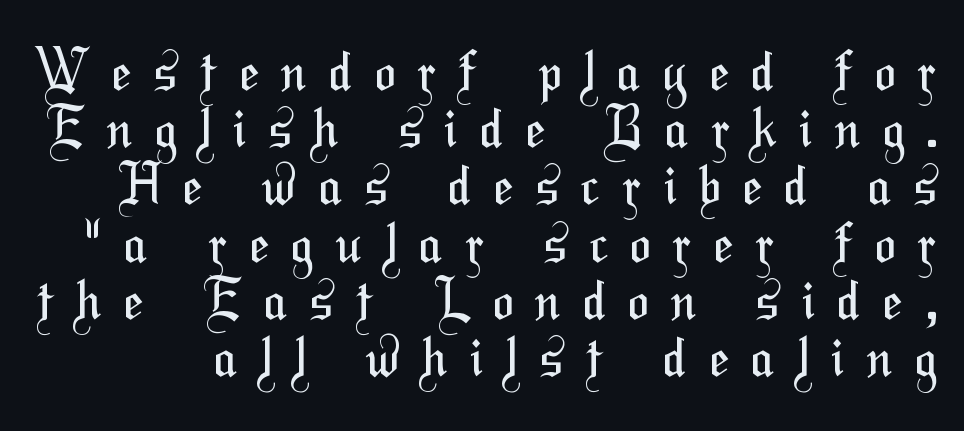
The image shows 54 px regular-weight, condensed sans-serif type; set tight line spacing (1.06x), unusually wide letter spacing (+0.43 em), not underlined; medium stroke contrast and a medium x-height.
